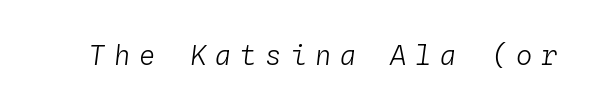
This sample uses an oblique cut, with every glyph tilted off the vertical. Glyph-to-glyph distance is far greater than everyday printed text. Only glyphs here, with clear space below each row. Caption: face not bold, strokes unweighted.
